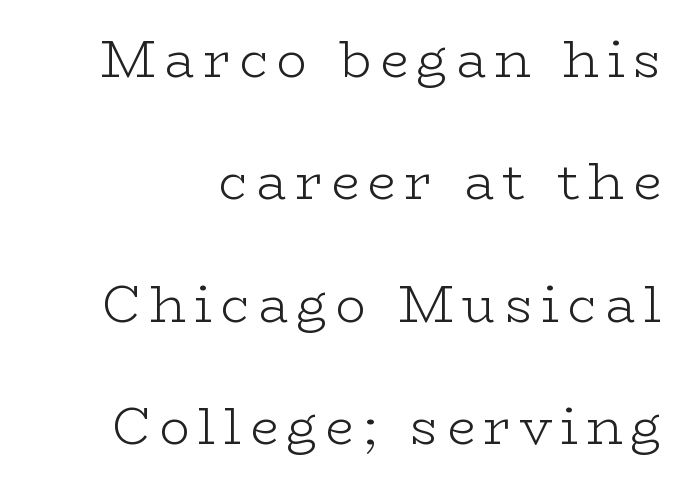
{"serif": "yes", "italic": "no", "bold": "no", "weight": "light", "width": "wide", "stroke_contrast": "low", "x_height": "medium", "monospaced": "no", "underline": "no", "line_spacing": "loose", "line_spacing_ratio": 2.4, "glyph_px": 51}
